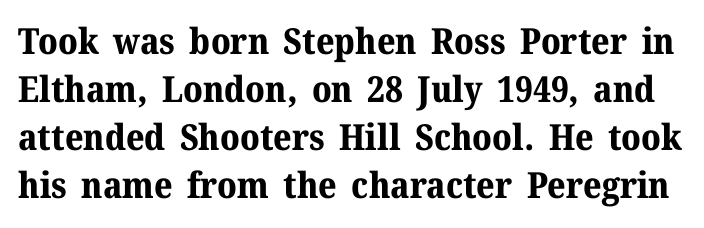
{"serif": "yes", "italic": "no", "bold": "yes", "weight": "bold", "width": "normal", "stroke_contrast": "medium", "x_height": "medium", "monospaced": "no", "underline": "no", "line_spacing": "normal", "line_spacing_ratio": 1.33, "letter_spacing": "normal", "letter_spacing_em": 0.0, "glyph_px": 36}
